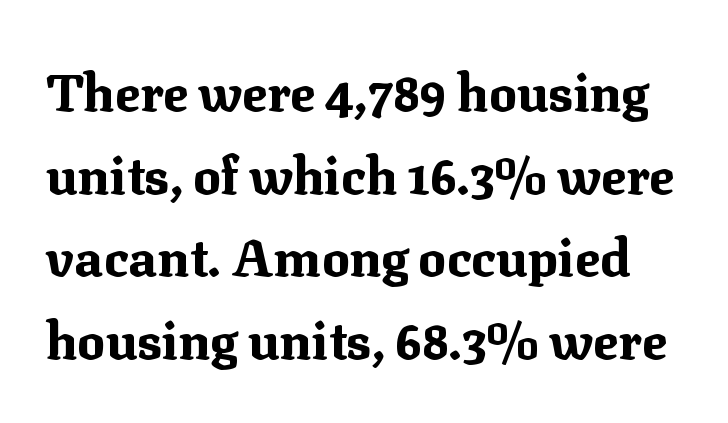
The image shows 52 px bold serif type, upright; set normal line spacing (1.59x), normal letter spacing, not underlined; medium stroke contrast and a medium x-height.
